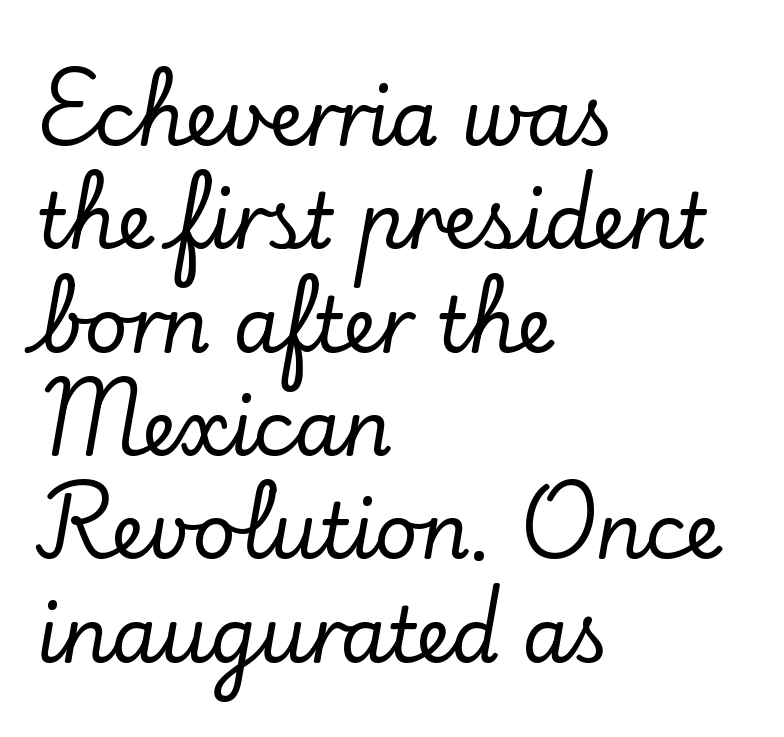
The image shows 76 px serif type; set left-aligned, normal line spacing (1.36x), normal letter spacing, not underlined; low stroke contrast and a small x-height.
